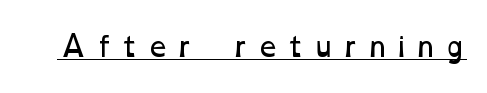
{"bold": "no", "underline": "yes", "letter_spacing": "wide", "letter_spacing_em": 0.27, "glyph_px": 27}
